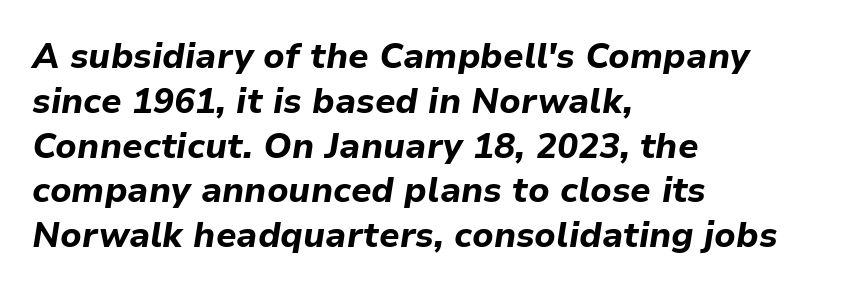
{"italic": "yes", "lean": "right", "slant_degrees": 9, "bold": "yes", "weight": "bold", "width": "normal", "stroke_contrast": "low", "x_height": "medium", "monospaced": "no", "underline": "no", "align": "left", "line_spacing": "normal", "line_spacing_ratio": 1.28, "letter_spacing": "normal", "letter_spacing_em": 0.0, "glyph_px": 35}
